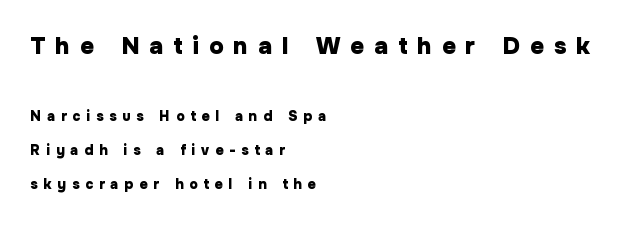
{"italic": "no", "bold": "yes", "underline": "no", "align": "left", "line_spacing": "loose", "line_spacing_ratio": 2.42, "letter_spacing": "wide", "letter_spacing_em": 0.42, "larger_block": "first", "size_ratio": 1.71, "glyph_px": 24}
